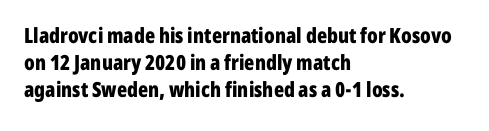
Q: Is the text bold? A: Yes.
Q: Is the text italic (slanted)? A: No, it is upright.
Q: Is the text underlined? A: No.
Q: How is the paragraph aligned? A: Left-aligned.
Q: Is the spacing between letters normal or unusually wide? A: Normal.
Q: Is the spacing between lines tight, normal or loose? A: Normal.
